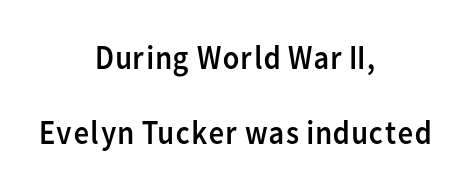
The image shows 34 px regular-weight sans-serif type, upright; set centered, loose line spacing (2.22x), normal letter spacing, not underlined; low stroke contrast and a medium x-height.
